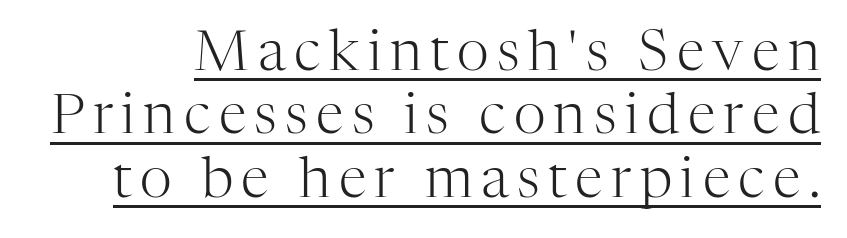
{"serif": "yes", "italic": "no", "bold": "no", "weight": "light", "width": "normal", "stroke_contrast": "high", "x_height": "medium", "monospaced": "no", "underline": "yes", "line_spacing": "tight", "line_spacing_ratio": 1.13, "glyph_px": 56}
